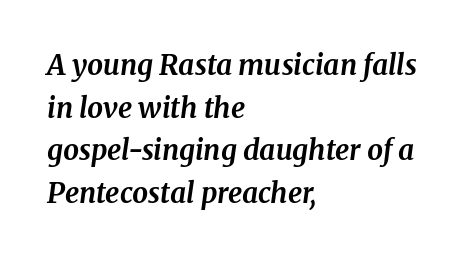
On the weight axis this lands at bold, roughly 700. The setting favours the left margin, as ordinary paragraphs usually do. These lines sit exactly where default settings would place them. When letters slant like this, we call the style italic. This rendering employs a face with finishing strokes, i.e., a serif.
